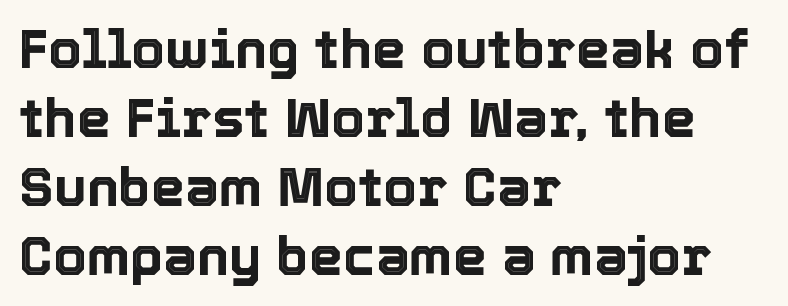
{"italic": "no", "width": "normal", "x_height": "medium", "monospaced": "no", "underline": "no", "align": "left", "line_spacing": "normal", "line_spacing_ratio": 1.28, "letter_spacing": "normal", "letter_spacing_em": 0.0, "glyph_px": 54}
